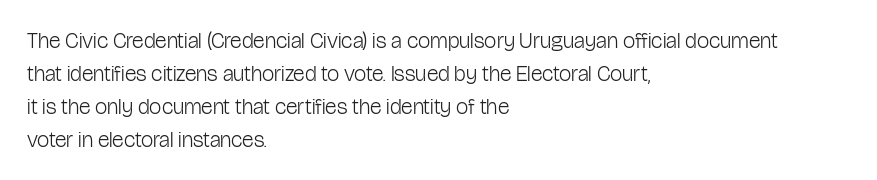
The image shows 22 px text type, upright; set left-aligned, normal line spacing (1.5x), normal letter spacing, not underlined.
